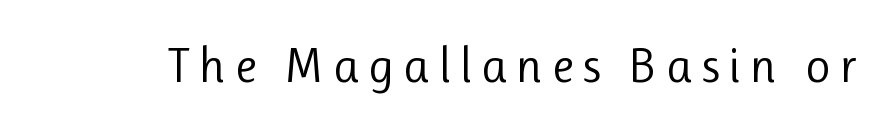
The string is rendered with underlining switched off. Weight class: somewhere from thin through regular. This is roman type, the default non-slanted kind. Each letter keeps its own natural width here, so spacing adapts to shape.
